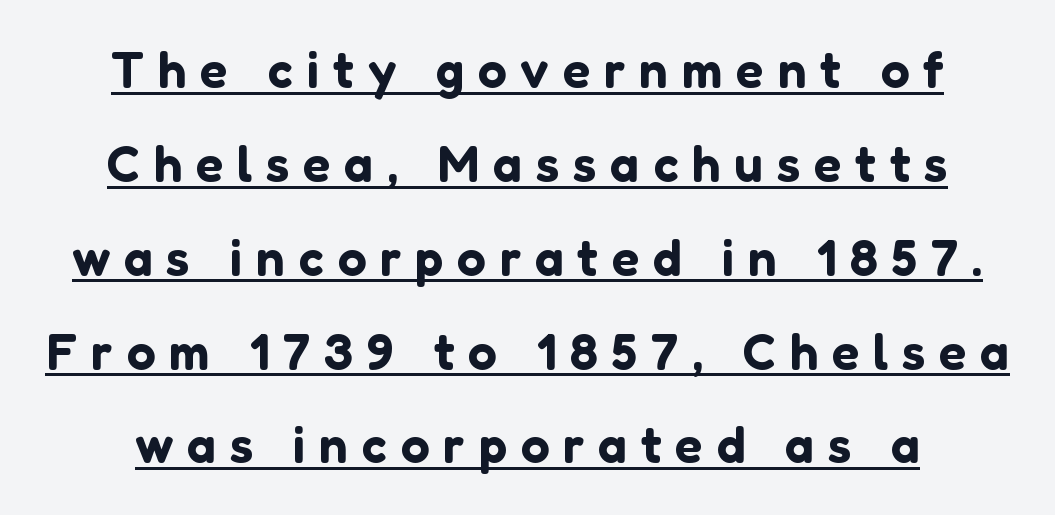
Q: Is the text italic (slanted)? A: No, it is upright.
Q: Is the typeface a serif or a sans-serif typeface? A: Sans-serif.
Q: Is the text underlined? A: Yes.
Q: Is the spacing between letters normal or unusually wide? A: Unusually wide.
Q: Width (condensed, normal, or wide)? A: Normal.
Q: Stroke contrast? A: Low.
Q: x-height? A: Medium.
Q: Monospaced? A: No.
